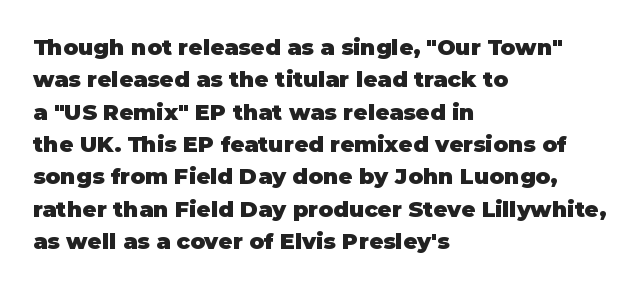
Q: Is the text bold? A: Yes.
Q: Is the text italic (slanted)? A: No, it is upright.
Q: Is the text underlined? A: No.
Q: How is the paragraph aligned? A: Left-aligned.
Q: Is the spacing between letters normal or unusually wide? A: Normal.
Q: Is the spacing between lines tight, normal or loose? A: Normal.
